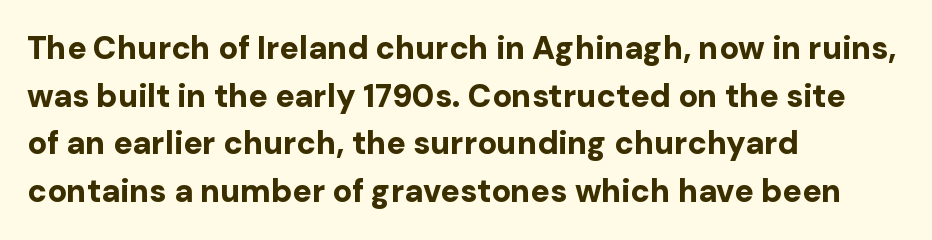
The image shows 32 px bold sans-serif type, upright; set left-aligned, normal line spacing (1.49x), normal letter spacing, not underlined; low stroke contrast and a medium x-height.
